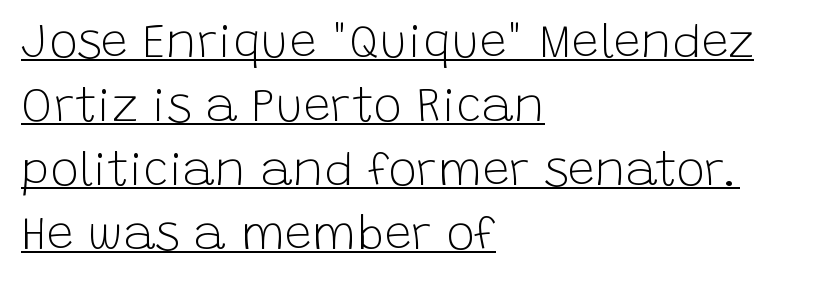
These lines were composed using upright roman letters. A typesetter would call this zero additional tracking. A typesetter would label this face a sans. Regarding leading, the lines here are spaced in the standard way. Like a heading marked for emphasis, these lines bear an underscore. Reading down the block, your eye returns to a fixed left position each line.
